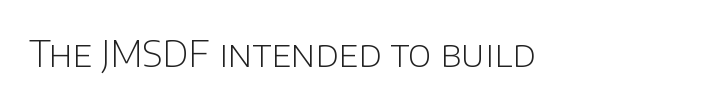
A typesetter would mark this as roman, not italic. The specimen omits any rule beneath the text block's lines. Character widths vary here, with narrow letters taking less room than wide ones. The glyphs in this specimen are sans serif.
